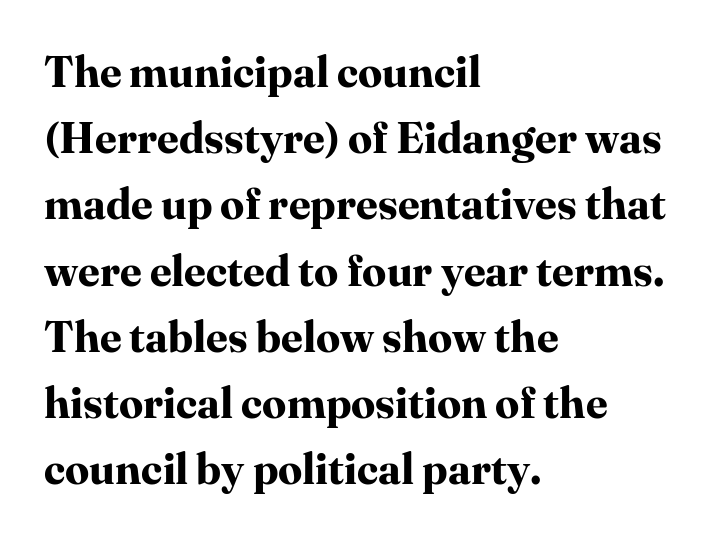
{"serif": "yes", "italic": "no", "bold": "yes", "weight": "bold", "width": "normal", "stroke_contrast": "high", "x_height": "medium", "monospaced": "no", "underline": "no", "align": "left", "line_spacing": "normal", "line_spacing_ratio": 1.54, "letter_spacing": "normal", "letter_spacing_em": 0.0, "glyph_px": 43}
